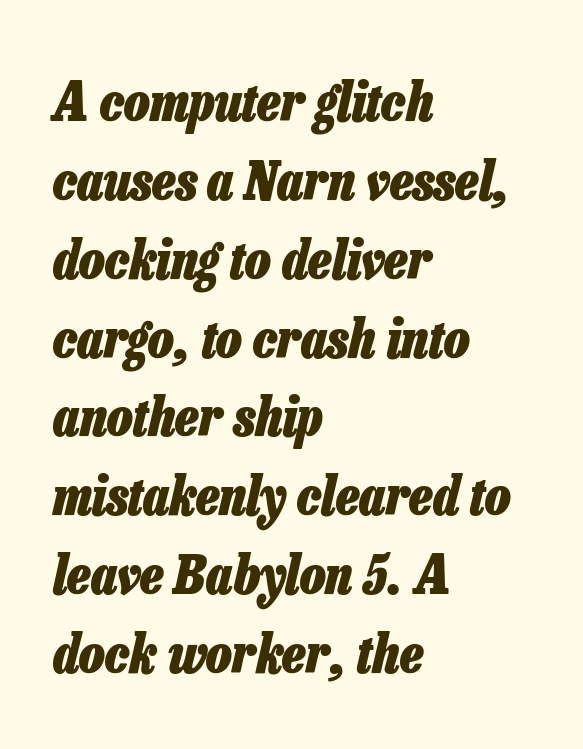
Q: Is the text bold? A: Yes.
Q: Is the text italic (slanted)? A: Yes, it leans right by about 13 degrees.
Q: Is the text underlined? A: No.
Q: How is the paragraph aligned? A: Left-aligned.
Q: Is the spacing between letters normal or unusually wide? A: Normal.
Q: Is the spacing between lines tight, normal or loose? A: Normal.
Q: Width (condensed, normal, or wide)? A: Condensed.
Q: Stroke contrast? A: Low.
Q: x-height? A: Medium.
Q: Monospaced? A: No.
